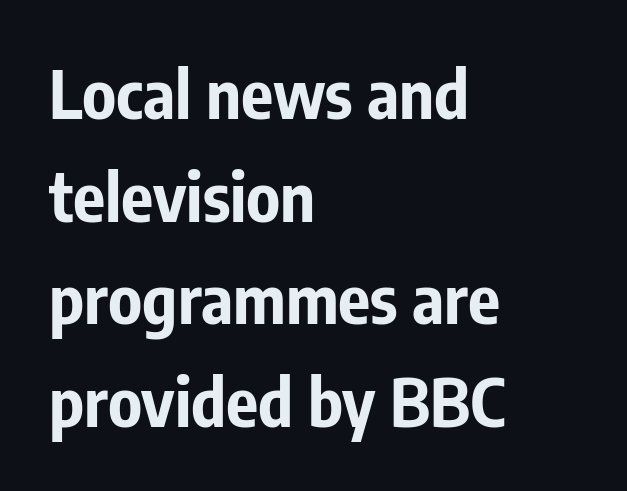
{"serif": "no", "italic": "no", "bold": "yes", "weight": "bold", "width": "condensed", "stroke_contrast": "low", "x_height": "medium", "monospaced": "no", "underline": "no", "align": "left", "line_spacing": "normal", "line_spacing_ratio": 1.53, "letter_spacing": "normal", "letter_spacing_em": 0.0, "glyph_px": 67}
